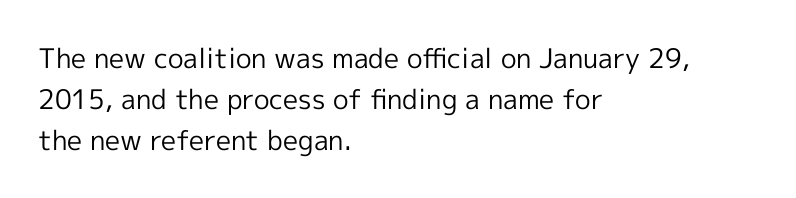
The image shows 27 px text type, upright; set left-aligned, normal line spacing (1.52x), normal letter spacing, not underlined.
